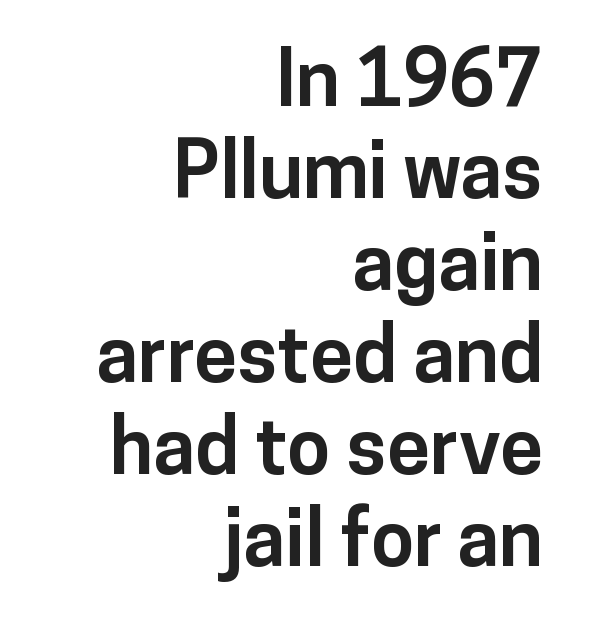
{"serif": "no", "italic": "no", "bold": "yes", "weight": "bold", "width": "normal", "stroke_contrast": "low", "x_height": "medium", "monospaced": "no", "underline": "no", "align": "right", "line_spacing_ratio": 1.18, "letter_spacing": "normal", "letter_spacing_em": 0.0, "glyph_px": 78}
